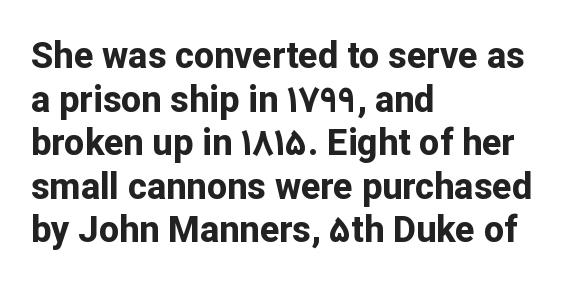
Which margin do the lines hug? The left one — the right edge is uneven. The typeface chosen for these lines omits serifs. Lines of text with bare space underneath. Typographic density is high because the face is bold. Ascenders rise straight up at ninety degrees. Tracking value appears to be zero — textbook default spacing.
